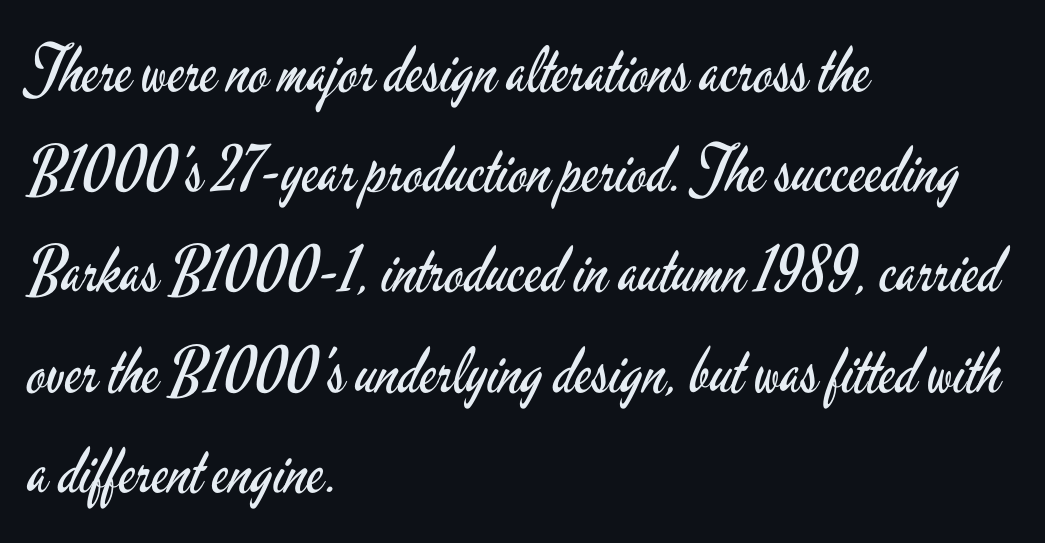
{"serif": "no", "bold": "no", "weight": "regular", "width": "condensed", "stroke_contrast": "low", "x_height": "small", "monospaced": "no", "underline": "no", "align": "left", "line_spacing": "normal", "line_spacing_ratio": 1.59, "letter_spacing": "normal", "letter_spacing_em": 0.0, "glyph_px": 63}
